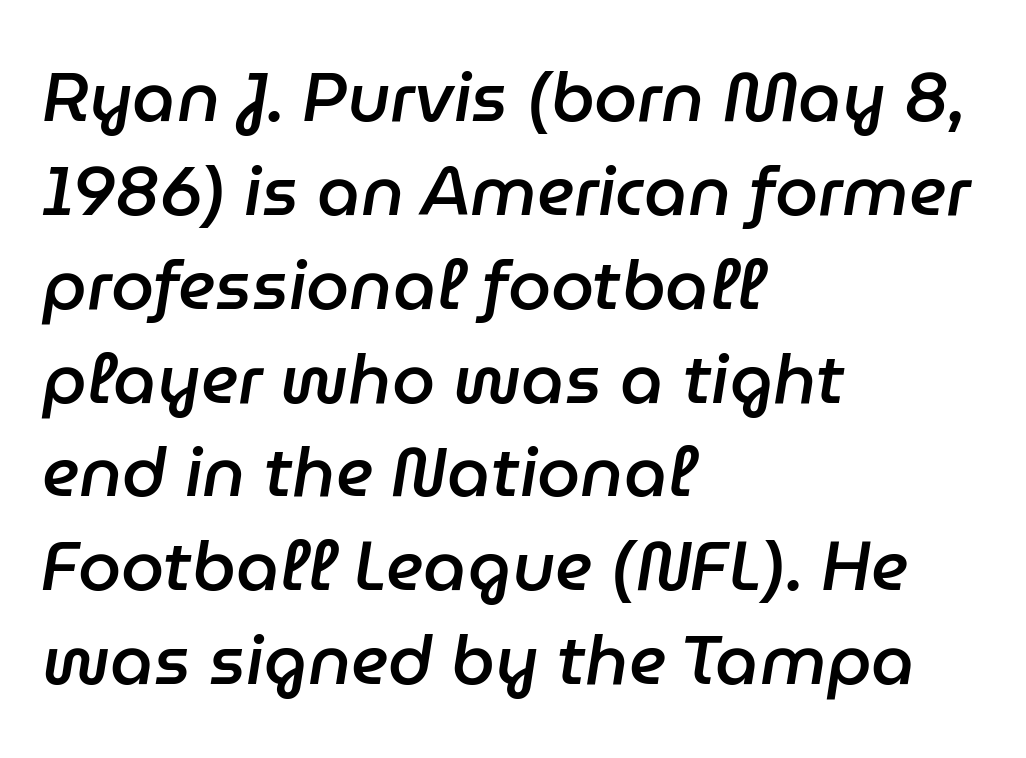
Standard letterfit; no display-style spreading of the glyphs. Casual observation: everything's shoved over to the left. The baseline area is clear. A typesetter would call this leading conventional body-copy spacing. Notice the strokes are somewhat thickened but not fully heavy: this is a semibold.
